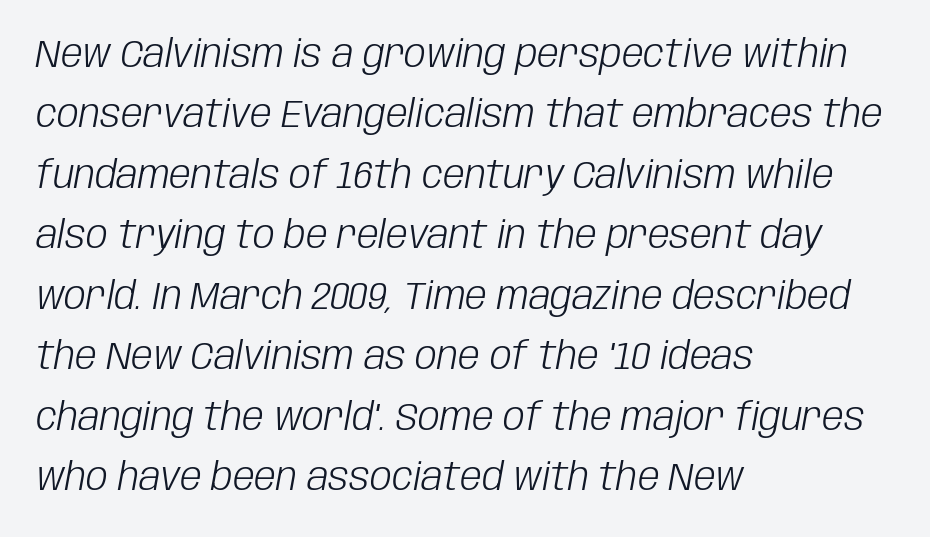
{"italic": "yes", "lean": "right", "slant_degrees": 10, "bold": "no", "weight": "light", "width": "condensed", "stroke_contrast": "low", "x_height": "large", "monospaced": "no", "underline": "no", "align": "left", "line_spacing": "normal", "line_spacing_ratio": 1.55, "letter_spacing": "normal", "letter_spacing_em": 0.0, "glyph_px": 39}
